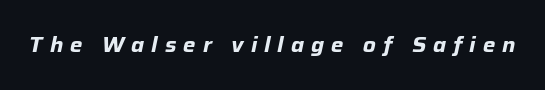
The passage shown is emphatically bold. Characters follow at a spacing far wider than the type designer built in. Underlining? Definitely not there. When letters slant like this, we call the style italic.
